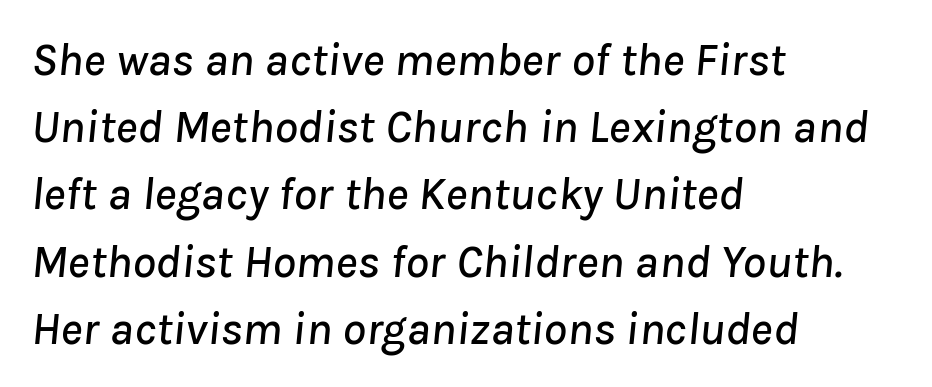
{"italic": "yes", "lean": "right", "slant_degrees": 8, "width": "normal", "stroke_contrast": "low", "x_height": "medium", "monospaced": "no", "underline": "no", "align": "left", "line_spacing": "normal", "line_spacing_ratio": 1.43, "letter_spacing": "normal", "letter_spacing_em": 0.0, "glyph_px": 47}
